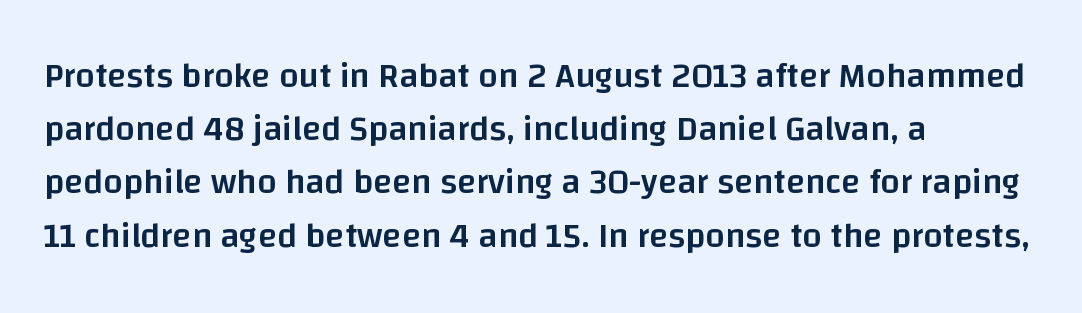
The image shows 35 px semibold sans-serif type, upright; set left-aligned, normal line spacing (1.52x), normal letter spacing, not underlined; low stroke contrast and a large x-height.
